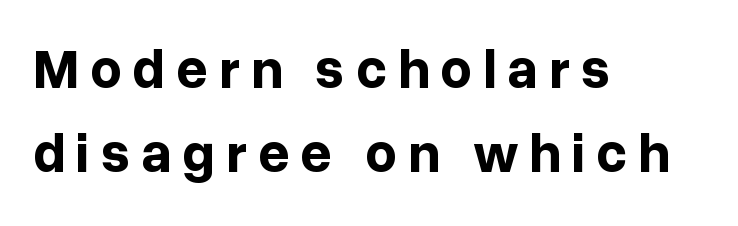
Typeset ragged right — the left edge is the straight one. Line spacing here is normal. Varying glyph widths throughout — classic text-font behaviour. The rendering shows plain stroke endings on the letterforms — a sans-serif design. Decoration check: the copy has no underline. Italic? Not at all — the glyphs are vertical.
